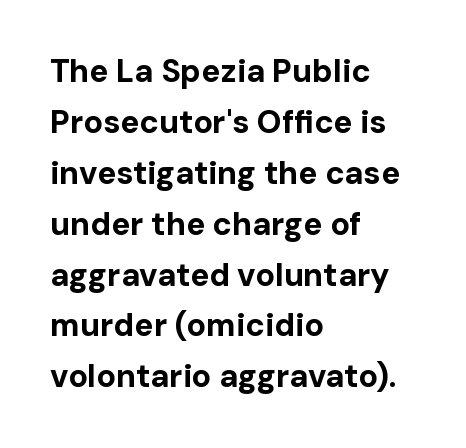
Each new line begins a customary step beneath the previous one. Serifs: no, the terminals of the letterforms are clean. Character widths vary here, with narrow letters taking less room than wide ones. Italic? Not at all — the glyphs are vertical.
